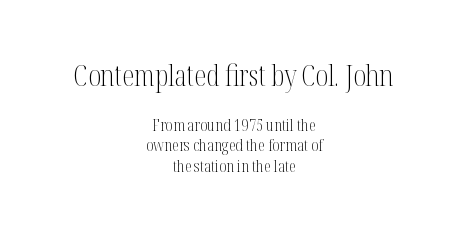
The image shows 30 px light, condensed serif type, upright; set centered, line spacing 1.18x, normal letter spacing, not underlined; the first (top) block is 1.76x larger; medium stroke contrast and a medium x-height.
